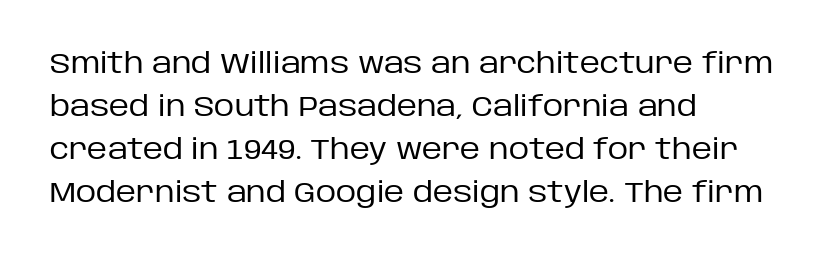
Is the stroke heavy? The answer is a plain regular-or-lighter. All the whitespace from short lines collects on the right. Honestly, there is no underline to notice here at all. This sample uses an upright cut, with every glyph sitting square on the baseline. Tracking here is standard; glyphs follow each other at the usual distance.
